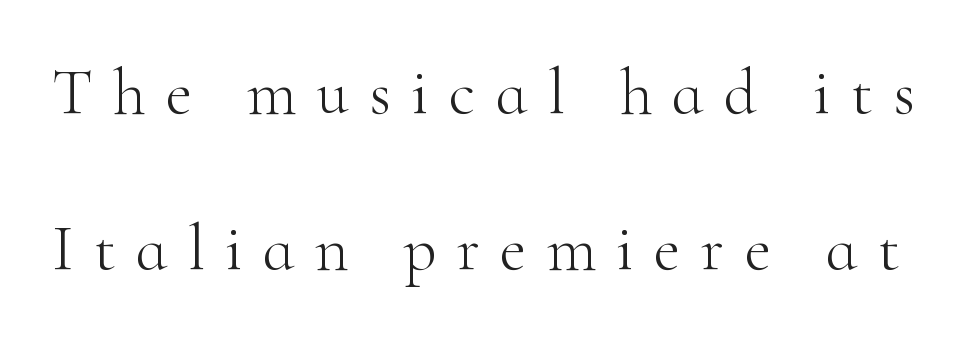
Q: Is the text bold? A: No.
Q: Is the text italic (slanted)? A: No, it is upright.
Q: Is the typeface a serif or a sans-serif typeface? A: Serif.
Q: Is the text underlined? A: No.
Q: Is the spacing between letters normal or unusually wide? A: Unusually wide.
Q: Is the spacing between lines tight, normal or loose? A: Loose.
Q: Width (condensed, normal, or wide)? A: Normal.
Q: Stroke contrast? A: High.
Q: x-height? A: Small.
Q: Monospaced? A: No.
